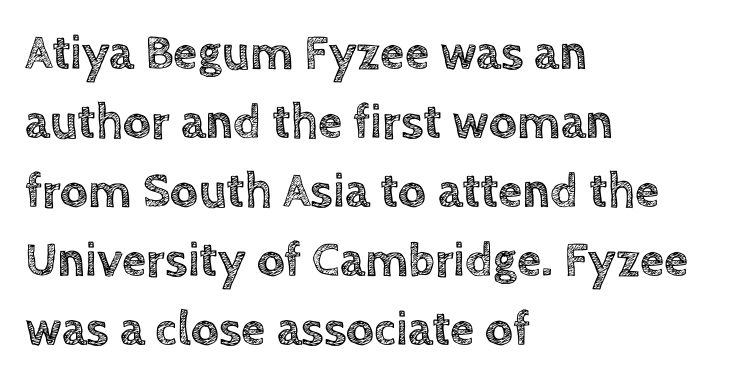
{"italic": "no", "width": "normal", "x_height": "large", "monospaced": "no", "underline": "no", "align": "left", "line_spacing": "normal", "line_spacing_ratio": 1.41, "letter_spacing": "normal", "letter_spacing_em": 0.0, "glyph_px": 49}
